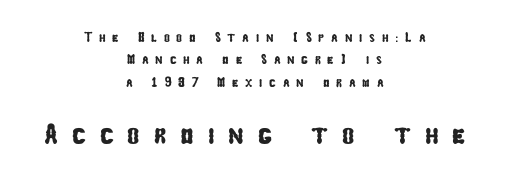
{"serif": "no", "width": "condensed", "stroke_contrast": "low", "x_height": "medium", "monospaced": "no", "underline": "no", "align": "center", "line_spacing": "normal", "line_spacing_ratio": 1.59, "letter_spacing": "wide", "letter_spacing_em": 0.48, "larger_block": "second", "size_ratio": 2.07, "glyph_px": 29}
